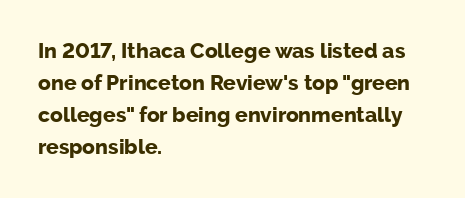
The image shows 21 px bold type, upright; set left-aligned, normal line spacing (1.52x), normal letter spacing, not underlined.
